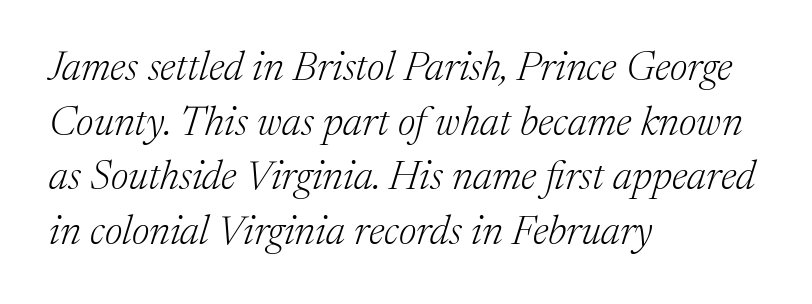
The image shows 41 px light serif type, italic (leaning right); set left-aligned, normal line spacing (1.33x), normal letter spacing, not underlined; medium stroke contrast and a medium x-height.
